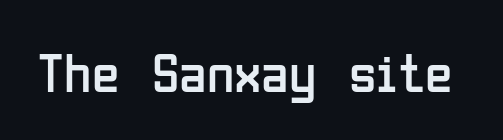
{"serif": "no", "italic": "no", "bold": "no", "weight": "regular", "width": "condensed", "stroke_contrast": "low", "x_height": "medium", "monospaced": "no", "underline": "no", "letter_spacing": "normal", "letter_spacing_em": 0.0, "glyph_px": 56}
